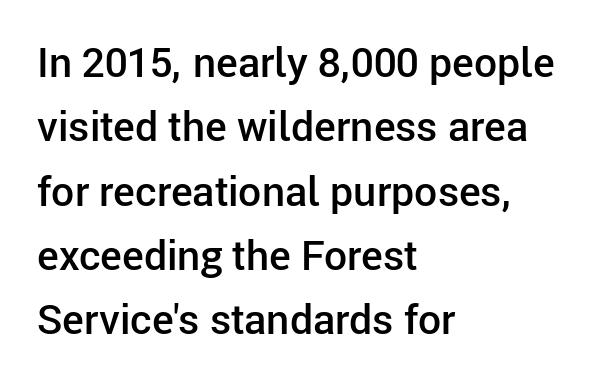
Looks like regular typesetting: each glyph gets only the width it needs. The string is rendered with underlining switched off. The tracking reads as untouched default to a designer's eye. This is the in-between weight designers call semibold or demi. Vertically, the passage feels balanced, rows spaced as you'd expect. You can tell it's not italic because the verticals are truly vertical.
